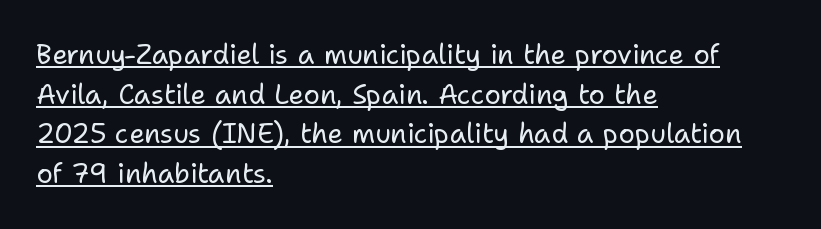
Teacher's note: observe the even left margin — that is flush-left alignment. Does the leading feel generous? No, just average. Notice how a bar underscores the lettering throughout. Compared with a typical body face, this is equally light or lighter still.
